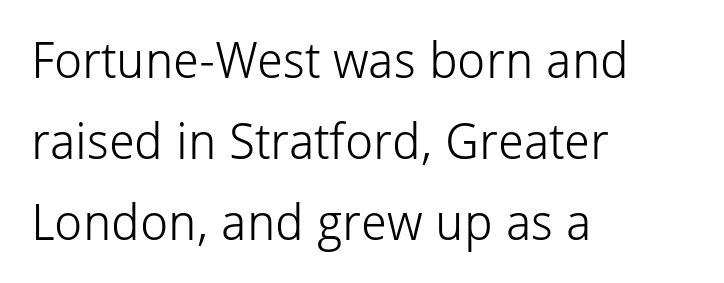
The rendering shows plain stroke endings on the letterforms — a sans-serif design. The lines sit at an ordinary, default distance from one another. The face used here is proportionally spaced, like ordinary book or web type. The lettering holds an erect, upright posture throughout. Weight: not bold — regular or lighter.
